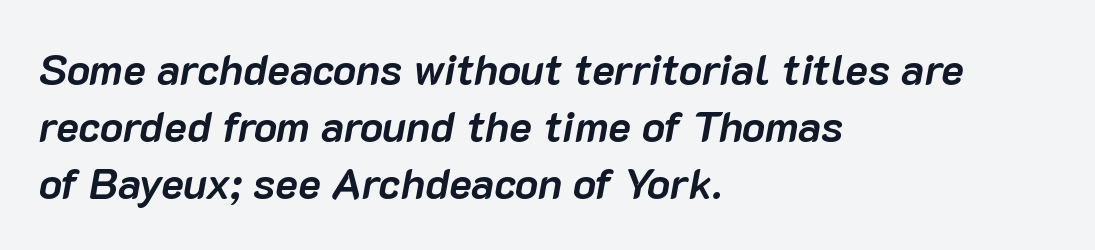
The ragged edge is on the right, which tells us the setting is flush left. These lines were composed using italics. If you measured baseline to baseline, you'd find a middling distance. Emphasis by weight is at full strength: bold. Compared with typical body copy, the letter spacing here is the same.
